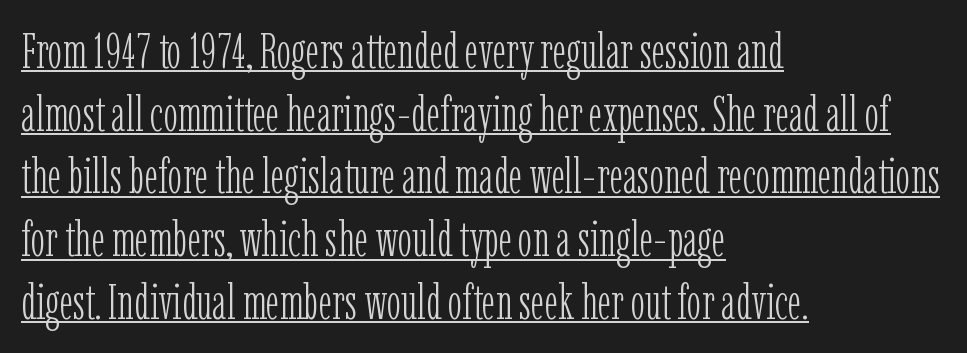
Q: Is the text bold? A: No.
Q: Is the text italic (slanted)? A: No, it is upright.
Q: Is the typeface a serif or a sans-serif typeface? A: Serif.
Q: Is the text underlined? A: Yes.
Q: How is the paragraph aligned? A: Left-aligned.
Q: Is the spacing between letters normal or unusually wide? A: Normal.
Q: Is the spacing between lines tight, normal or loose? A: Normal.
Q: Width (condensed, normal, or wide)? A: Condensed.
Q: Stroke contrast? A: Low.
Q: x-height? A: Medium.
Q: Monospaced? A: No.
